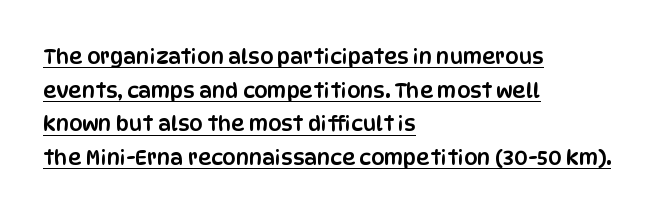
Q: Is the text italic (slanted)? A: No, it is upright.
Q: Is the text underlined? A: Yes.
Q: How is the paragraph aligned? A: Left-aligned.
Q: Is the spacing between letters normal or unusually wide? A: Normal.
Q: Is the spacing between lines tight, normal or loose? A: Normal.
